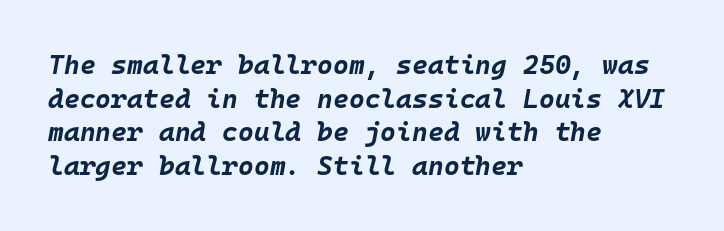
{"italic": "yes", "lean": "right", "slant_degrees": 10, "bold": "yes", "underline": "no", "align": "left", "line_spacing": "normal", "line_spacing_ratio": 1.25, "letter_spacing": "normal", "letter_spacing_em": 0.0, "glyph_px": 27}
